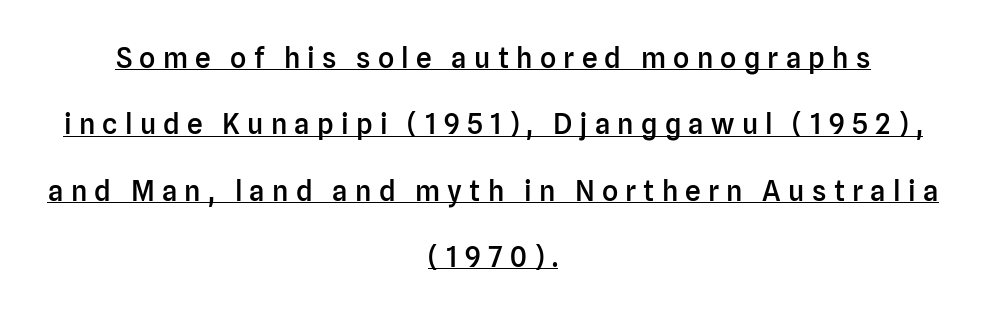
{"serif": "no", "italic": "no", "bold": "semi", "weight": "semibold", "width": "normal", "stroke_contrast": "low", "x_height": "medium", "monospaced": "no", "underline": "yes", "align": "center", "line_spacing": "loose", "line_spacing_ratio": 2.37, "letter_spacing": "wide", "letter_spacing_em": 0.26, "glyph_px": 28}
